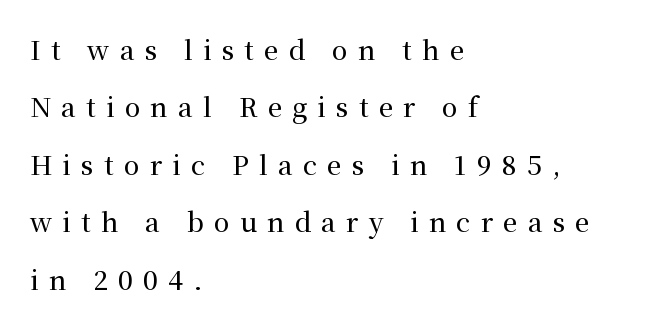
Unlike italic type, these characters show no tilt at all. Honestly, the rows look like they've been pulled way apart. Notice how the passage keeps a crisp vertical edge on the left only. Letters rest on an invisible, unmarked baseline.
